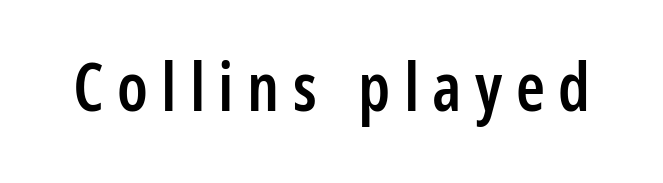
The letters advance in unequal steps, a hallmark of proportional type. Do the letters lean? They stand straight. On the weight axis this lands at semibold, roughly 600. Just letters on the line, the space beneath them empty. The glyphs in this specimen are sans serif.
